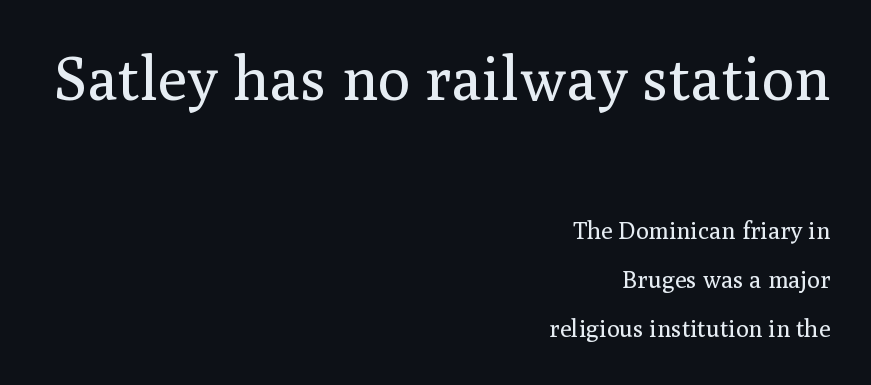
{"serif": "yes", "italic": "no", "bold": "no", "weight": "regular", "width": "normal", "stroke_contrast": "medium", "x_height": "medium", "monospaced": "no", "underline": "no", "align": "right", "line_spacing": "loose", "line_spacing_ratio": 2.05, "letter_spacing": "normal", "letter_spacing_em": 0.0, "larger_block": "first", "size_ratio": 2.54, "glyph_px": 61}
